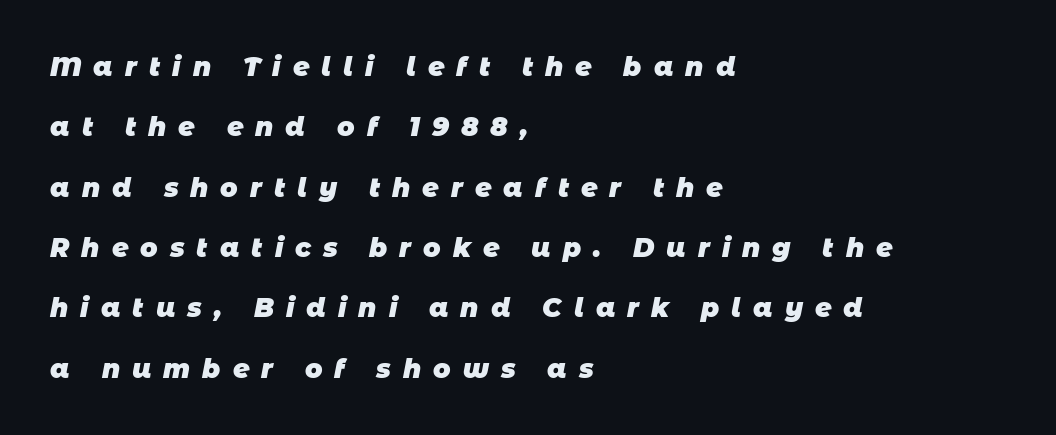
The image shows 26 px bold type; set left-aligned, loose line spacing (2.32x), unusually wide letter spacing (+0.46 em), not underlined.
